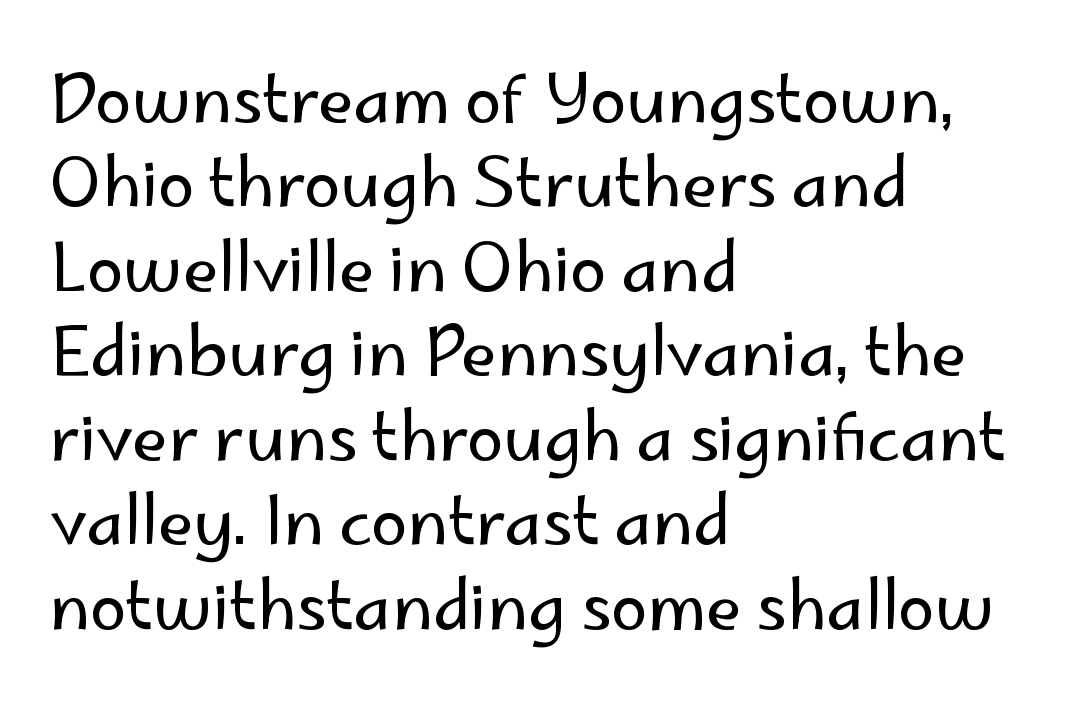
Looks like regular typesetting: each glyph gets only the width it needs. The letterforms sit shoulder to shoulder at normal distance. Posture: vertical. Interline gaps are of average width in this sample.
